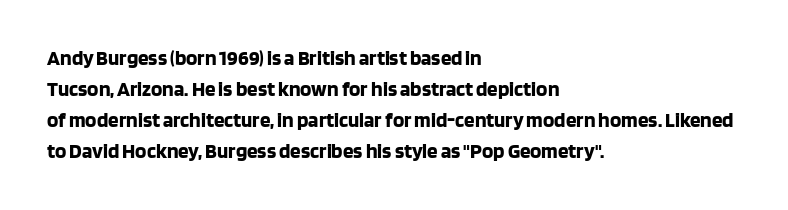
Q: Is the text bold? A: Yes.
Q: Is the text italic (slanted)? A: No, it is upright.
Q: Is the text underlined? A: No.
Q: How is the paragraph aligned? A: Left-aligned.
Q: Is the spacing between letters normal or unusually wide? A: Normal.
Q: Is the spacing between lines tight, normal or loose? A: Normal.
